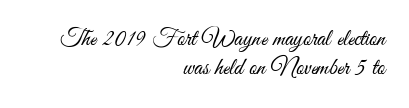
Q: Is the text bold? A: No.
Q: Is the text italic (slanted)? A: Yes.
Q: Is the text underlined? A: No.
Q: How is the paragraph aligned? A: Right-aligned.
Q: Is the spacing between letters normal or unusually wide? A: Normal.
